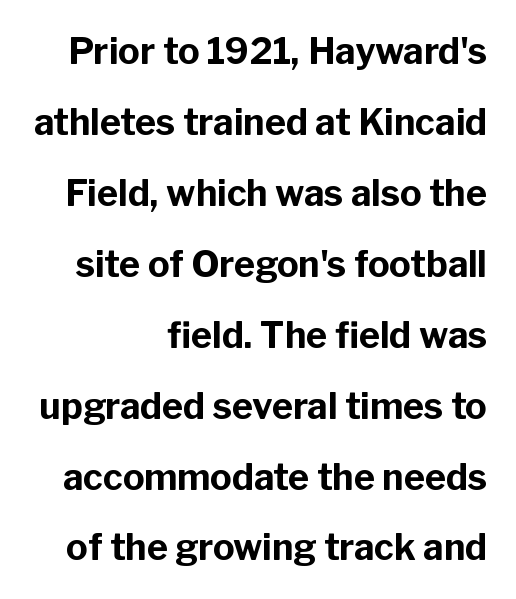
Q: Is the text bold? A: Yes.
Q: Is the text italic (slanted)? A: No, it is upright.
Q: Is the typeface a serif or a sans-serif typeface? A: Sans-serif.
Q: Is the text underlined? A: No.
Q: How is the paragraph aligned? A: Right-aligned.
Q: Is the spacing between letters normal or unusually wide? A: Normal.
Q: Is the spacing between lines tight, normal or loose? A: Loose.
Q: Width (condensed, normal, or wide)? A: Normal.
Q: Stroke contrast? A: Low.
Q: x-height? A: Medium.
Q: Monospaced? A: No.
